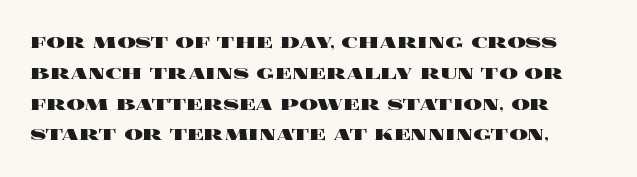
It's the straight-up-and-down kind of type. Descender tails drop into unmarked territory. Weight check: bold — yes, fully. Line beginnings align vertically; line endings do not.
